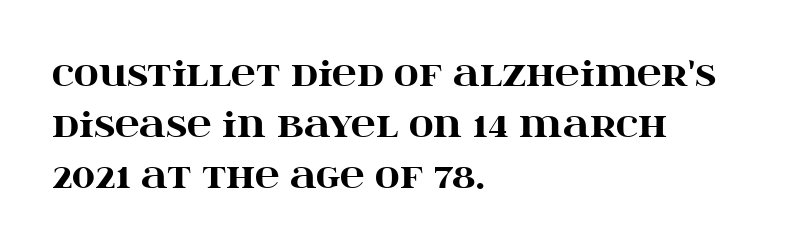
The glyphs have the mass of a bold cut. Is there much room between lines? A standard amount, neither cramped nor airy. A bare baseline throughout the passage. Every row of glyphs begins at an identical x-position on the left. Short note: letters normally spaced. The face used here is proportionally spaced, like ordinary book or web type.
